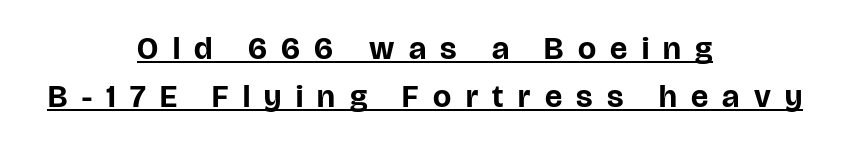
Q: Is the text bold? A: Yes.
Q: Is the text italic (slanted)? A: No, it is upright.
Q: Is the typeface a serif or a sans-serif typeface? A: Sans-serif.
Q: Is the text underlined? A: Yes.
Q: How is the paragraph aligned? A: Centered.
Q: Is the spacing between letters normal or unusually wide? A: Unusually wide.
Q: Is the spacing between lines tight, normal or loose? A: Normal.
Q: Width (condensed, normal, or wide)? A: Normal.
Q: Stroke contrast? A: Low.
Q: x-height? A: Large.
Q: Monospaced? A: No.
